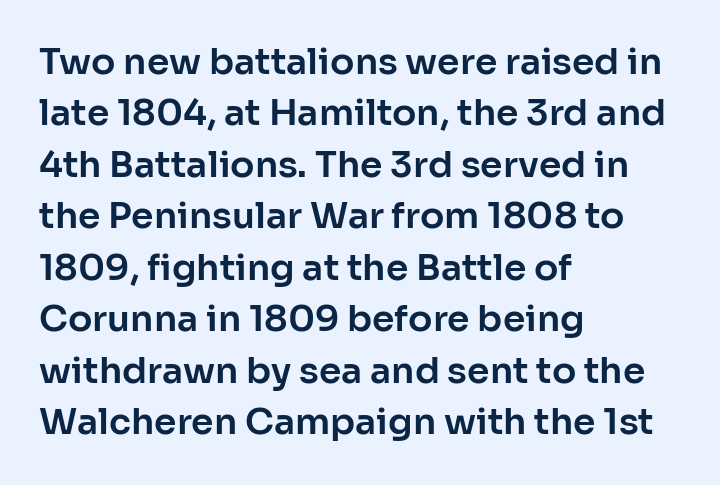
The image shows 36 px sans-serif type, upright; set left-aligned, normal line spacing (1.43x), normal letter spacing, not underlined; low stroke contrast and a medium x-height.
